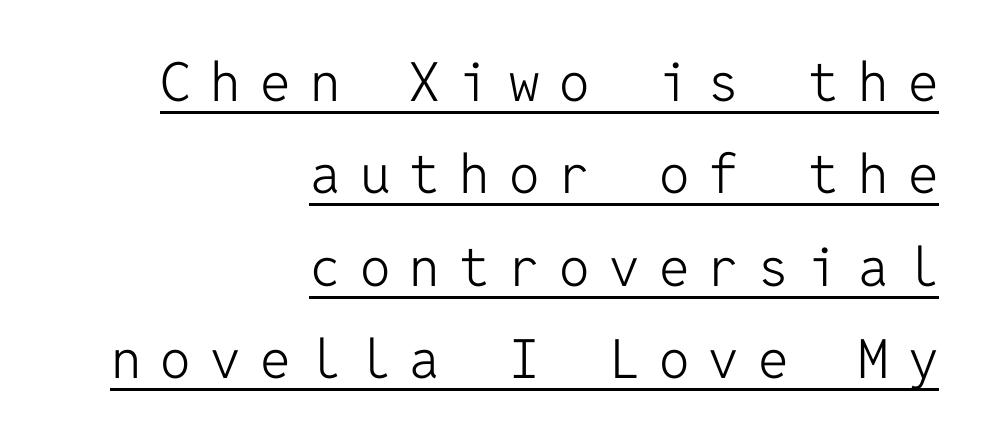
Q: Is the text bold? A: No.
Q: Is the text italic (slanted)? A: No, it is upright.
Q: Is the typeface a serif or a sans-serif typeface? A: Sans-serif.
Q: Is the text underlined? A: Yes.
Q: How is the paragraph aligned? A: Right-aligned.
Q: Is the spacing between letters normal or unusually wide? A: Unusually wide.
Q: Width (condensed, normal, or wide)? A: Normal.
Q: Stroke contrast? A: Low.
Q: x-height? A: Medium.
Q: Monospaced? A: Yes.
